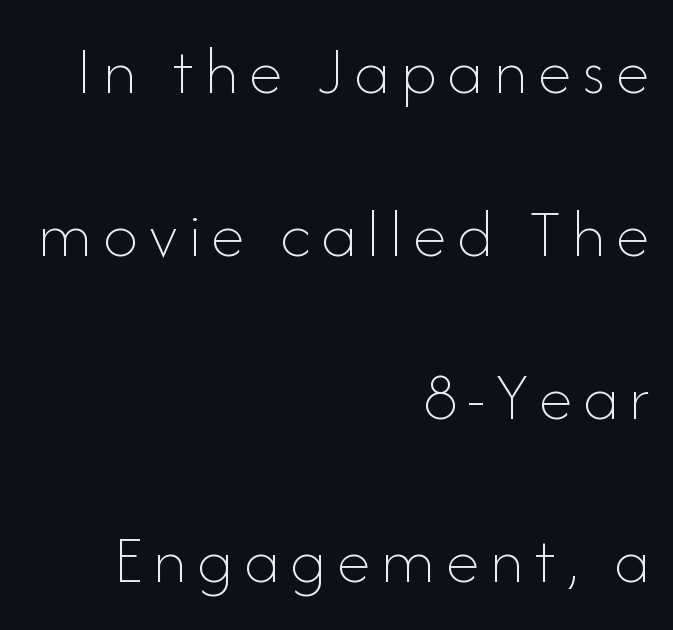
The image shows 70 px thin type, upright; set right-aligned, loose line spacing (2.33x), not underlined; low stroke contrast and a small x-height.
